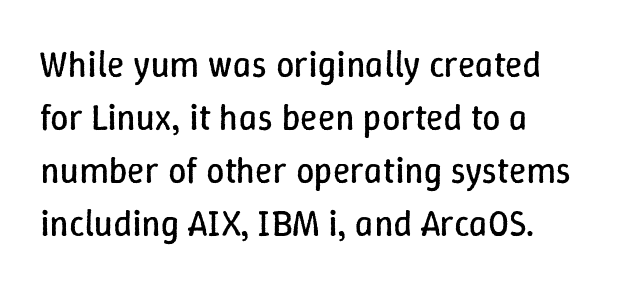
{"italic": "no", "bold": "no", "weight": "regular", "width": "normal", "stroke_contrast": "low", "x_height": "medium", "monospaced": "no", "underline": "no", "align": "left", "line_spacing": "normal", "line_spacing_ratio": 1.47, "letter_spacing": "normal", "letter_spacing_em": 0.0, "glyph_px": 36}
